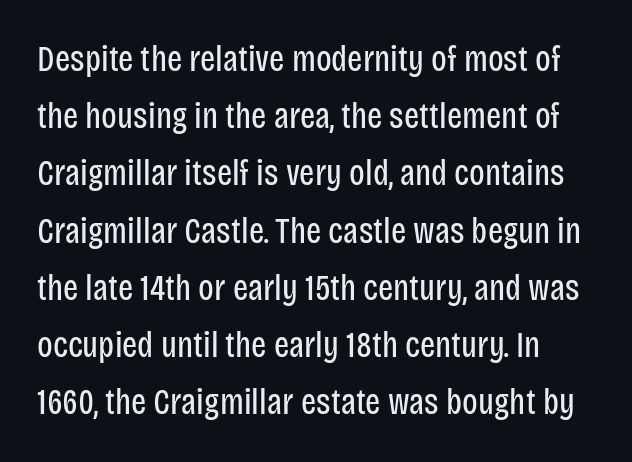
Q: Is the text bold? A: No.
Q: Is the text italic (slanted)? A: No, it is upright.
Q: Is the typeface a serif or a sans-serif typeface? A: Sans-serif.
Q: Is the text underlined? A: No.
Q: Is the spacing between letters normal or unusually wide? A: Normal.
Q: Is the spacing between lines tight, normal or loose? A: Normal.
Q: Width (condensed, normal, or wide)? A: Condensed.
Q: Stroke contrast? A: Low.
Q: x-height? A: Large.
Q: Monospaced? A: No.
